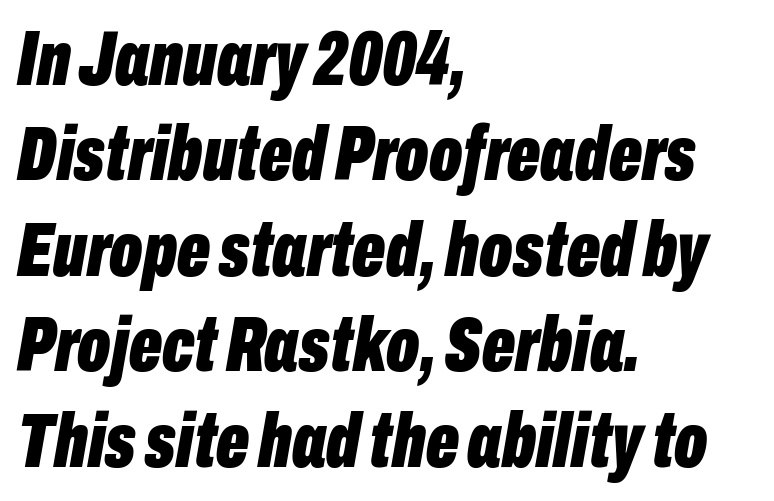
The image shows 77 px bold, condensed type, italic (leaning right); set left-aligned, line spacing 1.24x, normal letter spacing, not underlined; low stroke contrast and a medium x-height.
